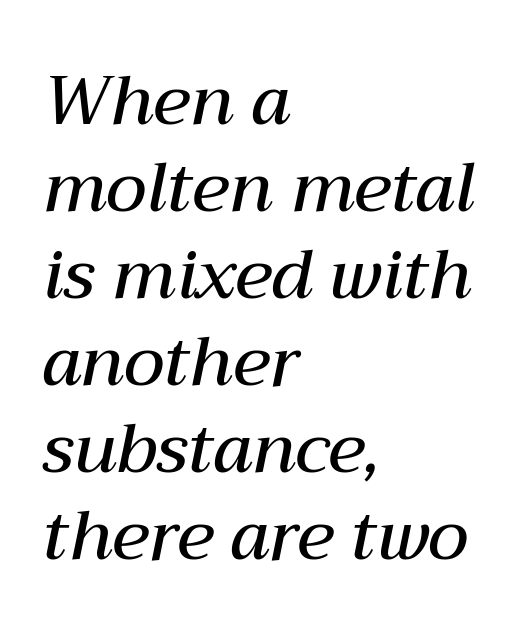
The image shows 68 px semibold type, italic (leaning right); set left-aligned, normal line spacing (1.28x), normal letter spacing, not underlined; medium stroke contrast and a medium x-height.
